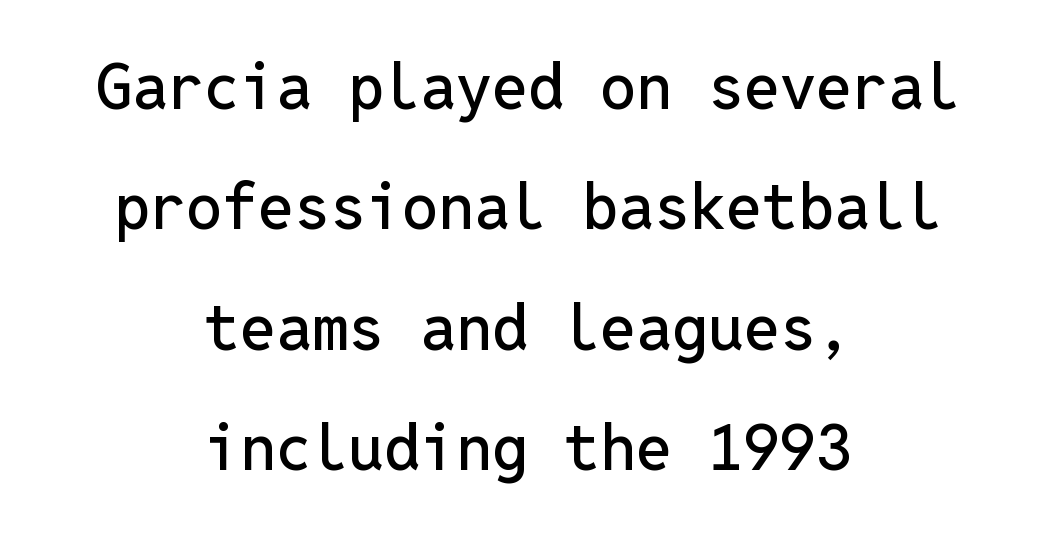
Q: Is the text italic (slanted)? A: No, it is upright.
Q: Is the typeface a serif or a sans-serif typeface? A: Sans-serif.
Q: Is the text underlined? A: No.
Q: How is the paragraph aligned? A: Centered.
Q: Is the spacing between letters normal or unusually wide? A: Normal.
Q: Width (condensed, normal, or wide)? A: Normal.
Q: Stroke contrast? A: Low.
Q: x-height? A: Medium.
Q: Monospaced? A: Yes.
